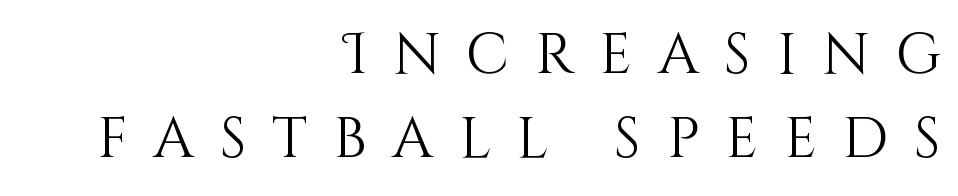
Glance below the letters and you will spot only blank space. A student would call this right alignment; a typographer would say flush right, rag left. Do the letters lean? They stand straight. Leading matches the norm, producing a regular column. The line texture is sparse and dotted thanks to wide tracking.
